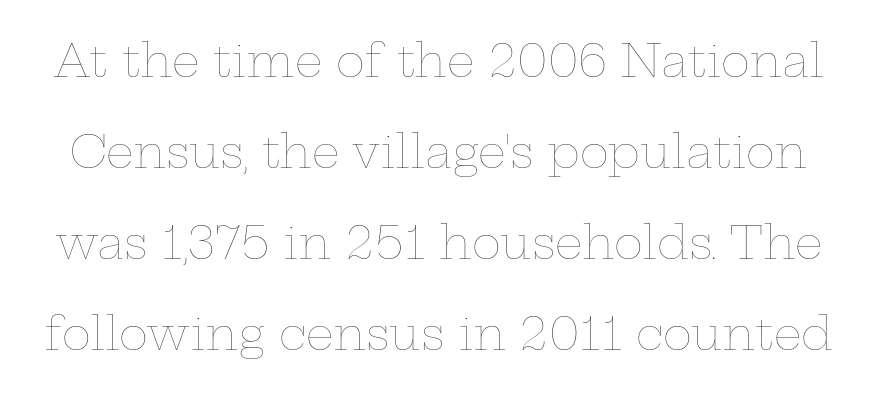
{"italic": "no", "bold": "no", "weight": "thin", "width": "wide", "stroke_contrast": "low", "x_height": "medium", "monospaced": "no", "underline": "no", "line_spacing": "loose", "line_spacing_ratio": 2.07, "letter_spacing": "normal", "letter_spacing_em": 0.0, "glyph_px": 44}
